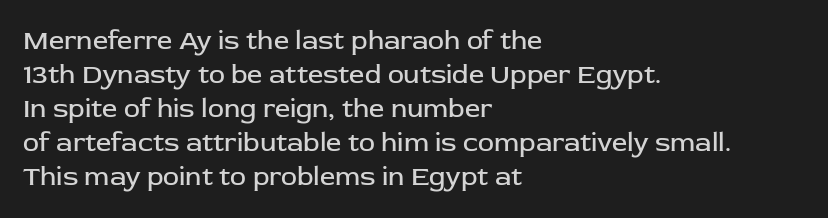
Vertically, the passage feels balanced, rows spaced as you'd expect. The strip under each line holds only bare page. Weight: in the light-to-regular range. Glyph-to-glyph distance matches everyday printed text.
